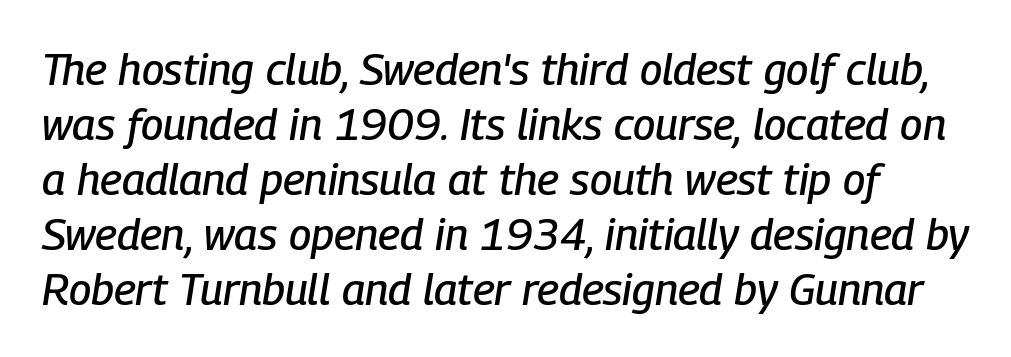
Q: Is the text italic (slanted)? A: Yes, it leans right by about 9 degrees.
Q: Is the text underlined? A: No.
Q: Is the spacing between letters normal or unusually wide? A: Normal.
Q: Is the spacing between lines tight, normal or loose? A: Normal.
Q: Width (condensed, normal, or wide)? A: Condensed.
Q: Stroke contrast? A: Low.
Q: x-height? A: Medium.
Q: Monospaced? A: No.
